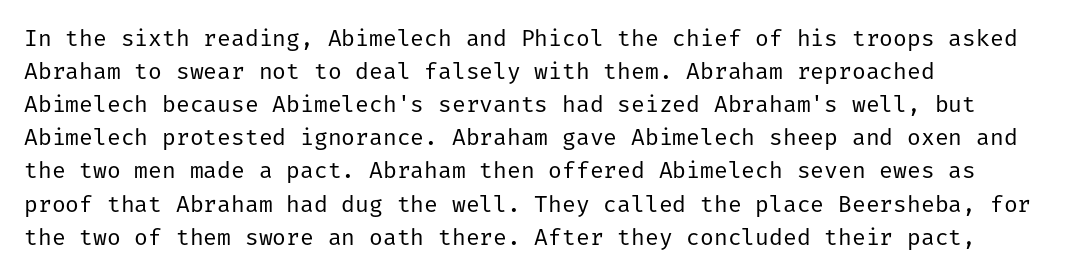
The image shows 23 px text type, upright; set left-aligned, normal line spacing (1.44x), normal letter spacing, not underlined.
